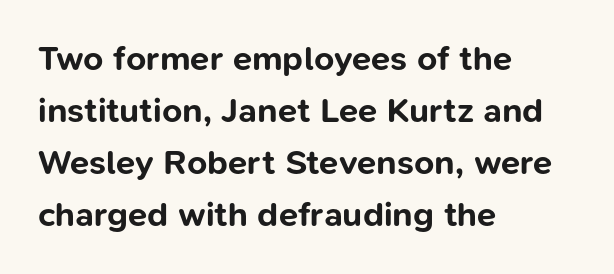
{"serif": "no", "italic": "no", "bold": "yes", "weight": "bold", "width": "normal", "stroke_contrast": "low", "x_height": "medium", "monospaced": "no", "underline": "no", "align": "left", "line_spacing": "normal", "line_spacing_ratio": 1.49, "letter_spacing": "normal", "letter_spacing_em": 0.0, "glyph_px": 35}
